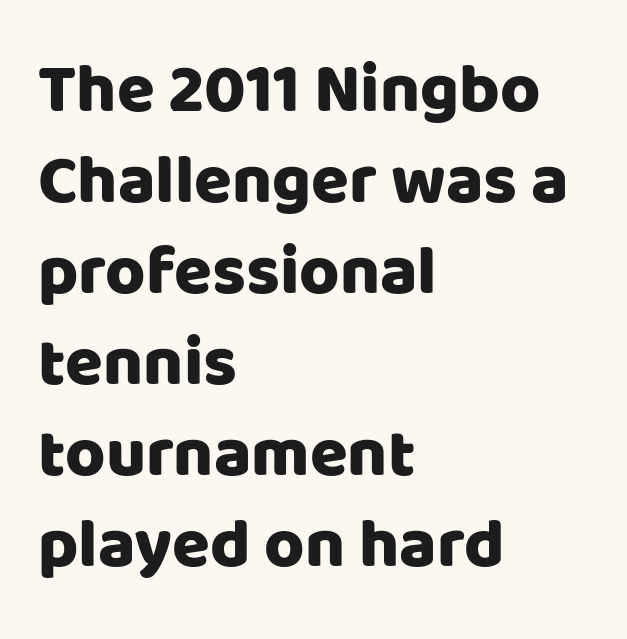
The image shows 69 px sans-serif type, upright; set left-aligned, normal line spacing (1.32x), normal letter spacing, not underlined; low stroke contrast and a large x-height.
